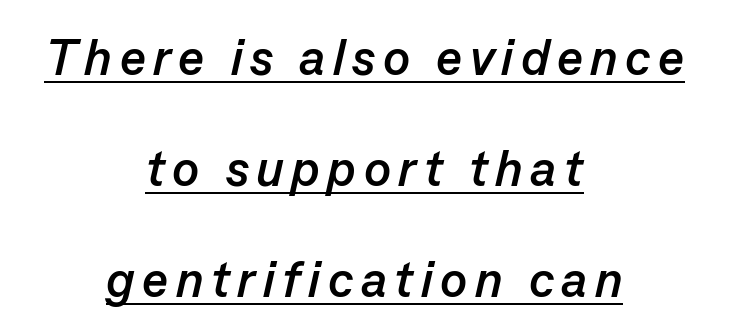
{"italic": "yes", "lean": "right", "slant_degrees": 13, "bold": "yes", "weight": "semibold", "width": "normal", "stroke_contrast": "low", "x_height": "medium", "monospaced": "no", "underline": "yes", "align": "center", "line_spacing": "loose", "line_spacing_ratio": 2.22, "glyph_px": 50}
